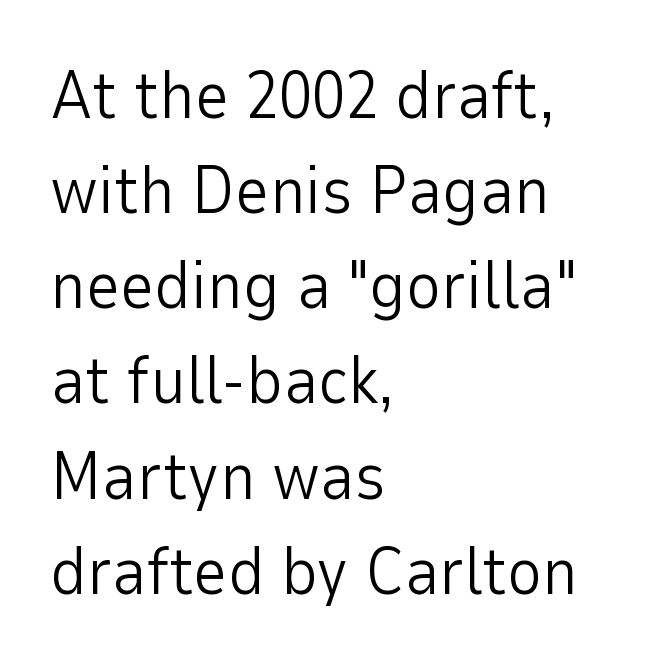
Unlike a traditional serif, this face leaves its strokes unadorned. Whoever set this chose a conventional vertical rhythm. Heft: none added — not bold. Note the varied advance widths — an 'i' is clearly narrower than an 'm'.
